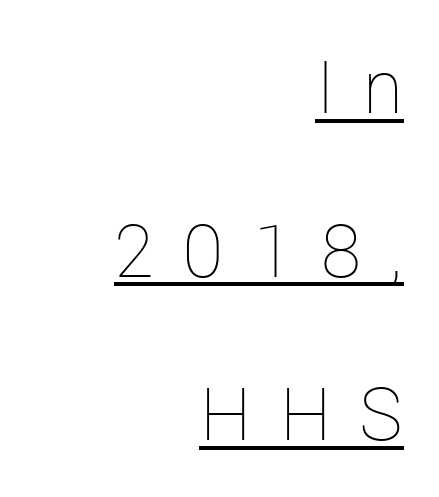
The image shows 73 px thin type, upright; set right-aligned, loose line spacing (2.24x), unusually wide letter spacing (+0.39 em), underlined; low stroke contrast and a medium x-height.
